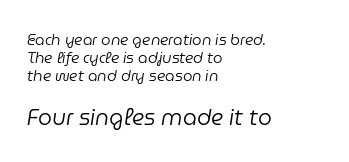
Typeset ragged right — the left edge is the straight one. The type is set solid horizontally, with unmodified tracking. Unmarked baselines from the first word to the last. An italicized treatment has been applied to the whole sample. You get the small type first, then a jump to larger type. The typesetting does not lean heavy: it is not bold.
